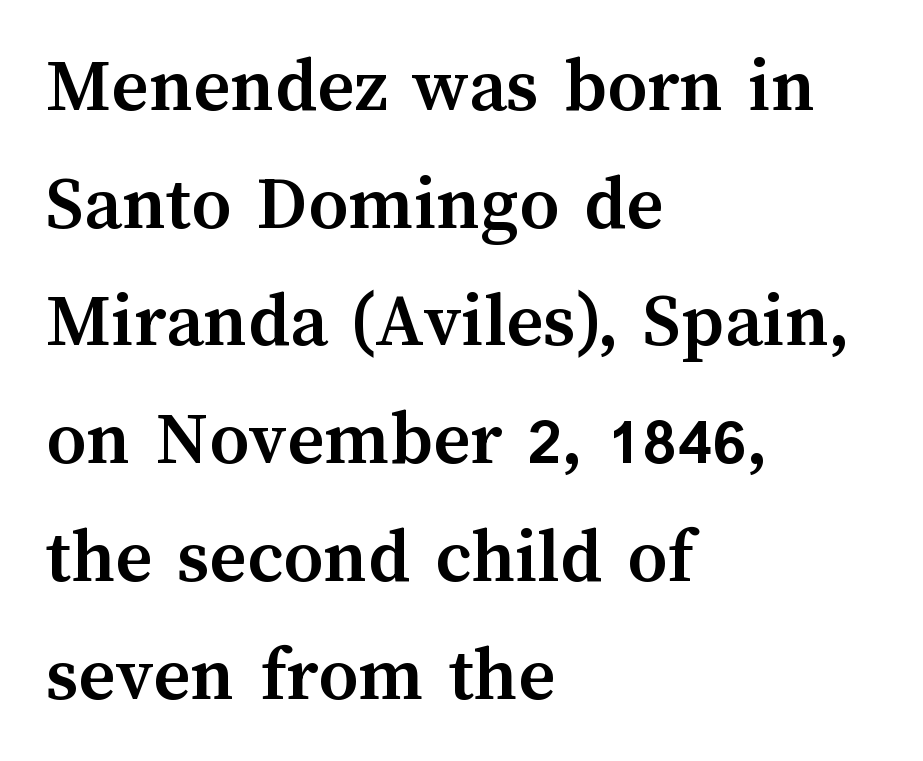
Horizontal alignment here is leftward, the default for most running prose. Ascenders rise straight up at ninety degrees. Descenders hang freely into open space. These lines are rendered in a variable-pitch font.
